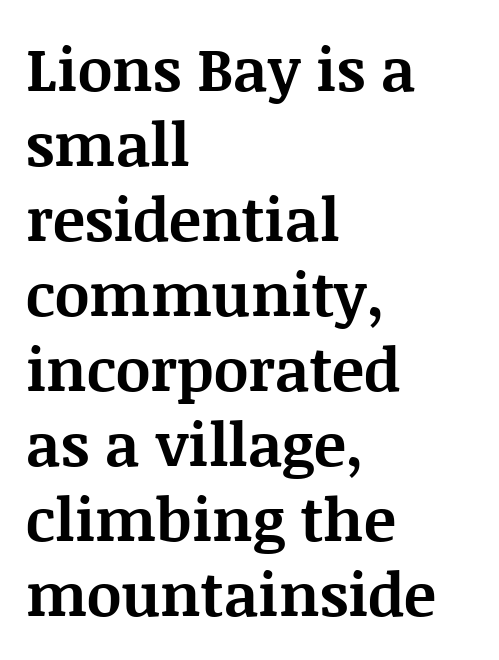
The image shows 60 px bold serif type, upright; set left-aligned, normal line spacing (1.25x), normal letter spacing, not underlined; medium stroke contrast and a large x-height.
